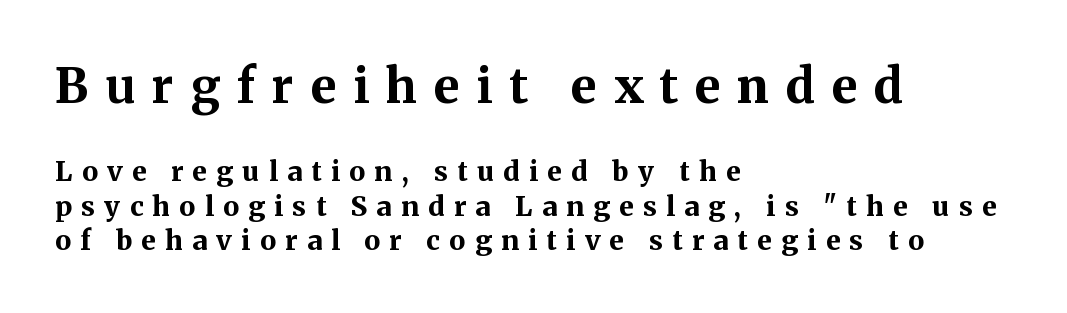
Q: Is the text bold? A: Yes.
Q: Is the text italic (slanted)? A: No, it is upright.
Q: Is the typeface a serif or a sans-serif typeface? A: Serif.
Q: Is the text underlined? A: No.
Q: How is the paragraph aligned? A: Left-aligned.
Q: Is the spacing between letters normal or unusually wide? A: Unusually wide.
Q: Is the spacing between lines tight, normal or loose? A: Normal.
Q: Which block of text is set in a larger size, the first (top) or the second (bottom)? A: The first (top) one.
Q: Width (condensed, normal, or wide)? A: Normal.
Q: Stroke contrast? A: Medium.
Q: x-height? A: Medium.
Q: Monospaced? A: No.
